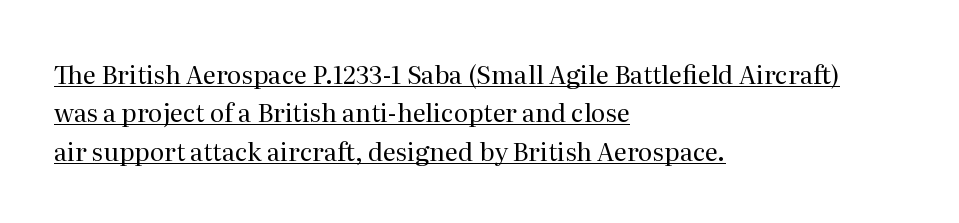
Q: Is the text bold? A: No.
Q: Is the text italic (slanted)? A: No, it is upright.
Q: Is the text underlined? A: Yes.
Q: How is the paragraph aligned? A: Left-aligned.
Q: Is the spacing between letters normal or unusually wide? A: Normal.
Q: Is the spacing between lines tight, normal or loose? A: Normal.
